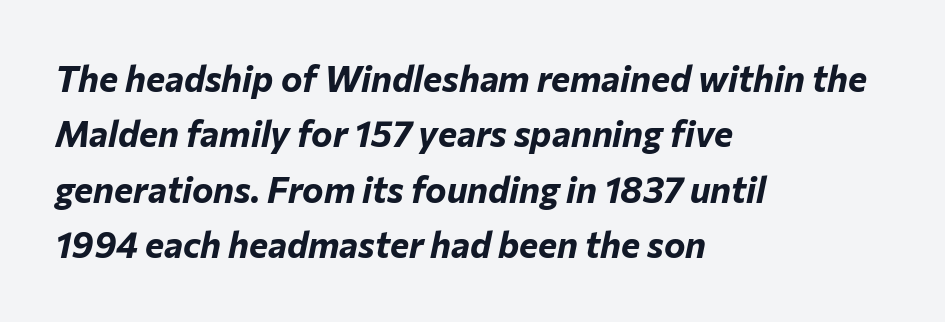
{"italic": "yes", "lean": "right", "slant_degrees": 12, "bold": "yes", "weight": "bold", "width": "normal", "stroke_contrast": "low", "x_height": "medium", "monospaced": "no", "underline": "no", "align": "left", "line_spacing": "normal", "line_spacing_ratio": 1.54, "letter_spacing": "normal", "letter_spacing_em": 0.0, "glyph_px": 36}
